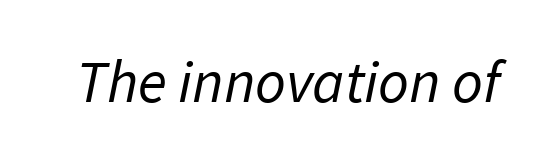
Q: Is the text bold? A: No.
Q: Is the typeface a serif or a sans-serif typeface? A: Sans-serif.
Q: Is the text underlined? A: No.
Q: Is the spacing between letters normal or unusually wide? A: Normal.
Q: Width (condensed, normal, or wide)? A: Normal.
Q: Stroke contrast? A: Low.
Q: x-height? A: Medium.
Q: Monospaced? A: No.
